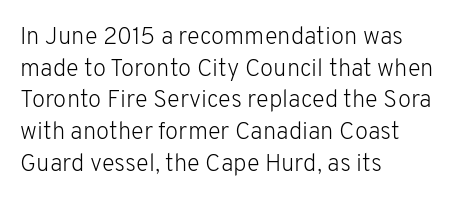
Q: Is the text bold? A: No.
Q: Is the text italic (slanted)? A: No, it is upright.
Q: Is the text underlined? A: No.
Q: How is the paragraph aligned? A: Left-aligned.
Q: Is the spacing between letters normal or unusually wide? A: Normal.
Q: Is the spacing between lines tight, normal or loose? A: Normal.
